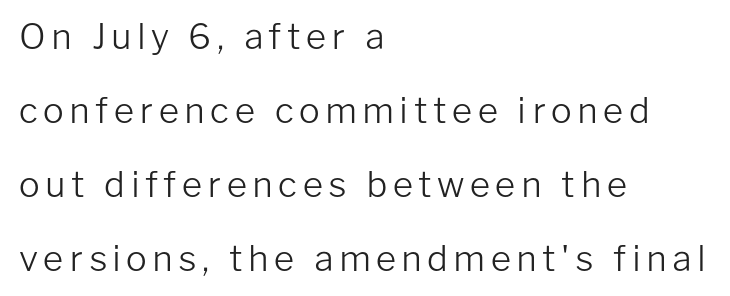
Q: Is the text bold? A: No.
Q: Is the text italic (slanted)? A: No, it is upright.
Q: Is the typeface a serif or a sans-serif typeface? A: Sans-serif.
Q: Is the text underlined? A: No.
Q: How is the paragraph aligned? A: Left-aligned.
Q: Is the spacing between lines tight, normal or loose? A: Loose.
Q: Width (condensed, normal, or wide)? A: Normal.
Q: Stroke contrast? A: Low.
Q: x-height? A: Medium.
Q: Monospaced? A: No.
